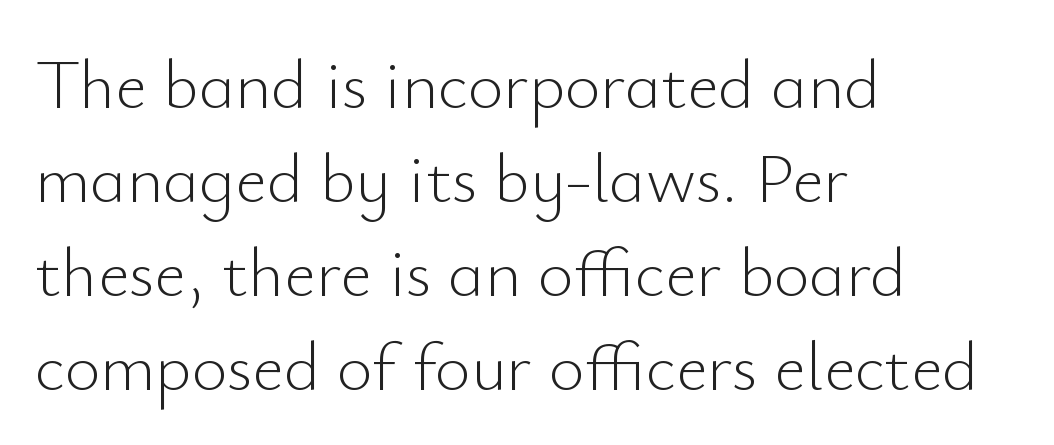
{"serif": "no", "italic": "no", "bold": "no", "weight": "light", "width": "normal", "stroke_contrast": "low", "x_height": "small", "monospaced": "no", "underline": "no", "align": "left", "line_spacing": "normal", "line_spacing_ratio": 1.36, "letter_spacing": "normal", "letter_spacing_em": 0.0, "glyph_px": 69}
